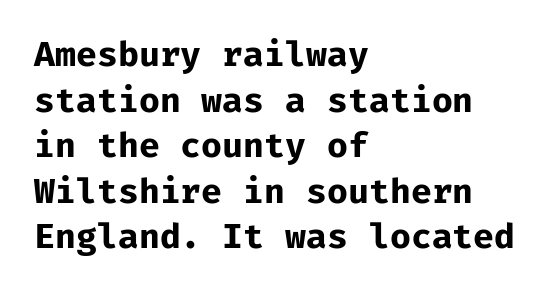
{"serif": "no", "italic": "no", "bold": "yes", "weight": "bold", "width": "normal", "stroke_contrast": "low", "x_height": "medium", "monospaced": "yes", "underline": "no", "align": "left", "line_spacing": "normal", "line_spacing_ratio": 1.34, "letter_spacing": "normal", "letter_spacing_em": 0.0, "glyph_px": 34}
